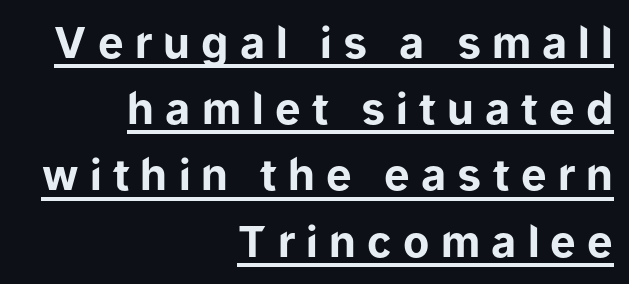
{"serif": "no", "italic": "no", "bold": "yes", "weight": "bold", "width": "normal", "stroke_contrast": "low", "x_height": "medium", "monospaced": "no", "underline": "yes", "align": "right", "line_spacing": "normal", "line_spacing_ratio": 1.54, "letter_spacing": "wide", "letter_spacing_em": 0.26, "glyph_px": 43}
